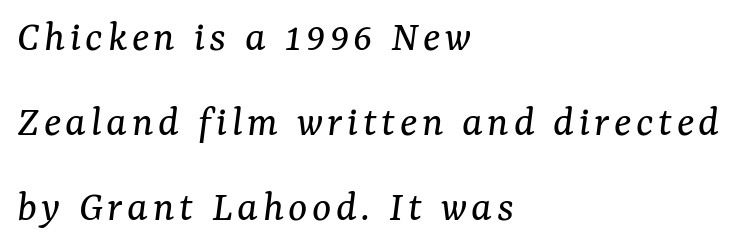
Letters rest on an invisible, unmarked baseline. Do the characters align in a grid? No, the font is proportional. Unlike a clean sans, this face finishes its strokes with serifs. The face looks like a standard text weight, possibly lighter.
